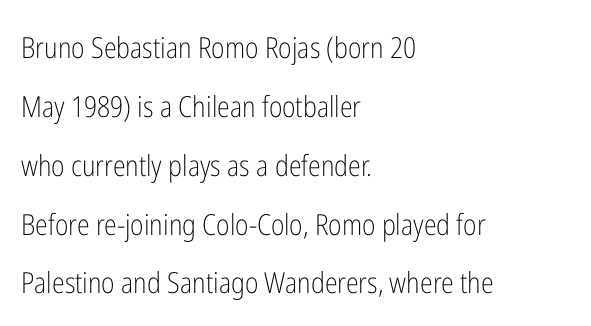
{"serif": "no", "italic": "no", "bold": "no", "weight": "light", "width": "condensed", "stroke_contrast": "low", "x_height": "medium", "monospaced": "no", "underline": "no", "align": "left", "line_spacing": "loose", "line_spacing_ratio": 2.03, "letter_spacing": "normal", "letter_spacing_em": 0.0, "glyph_px": 29}
